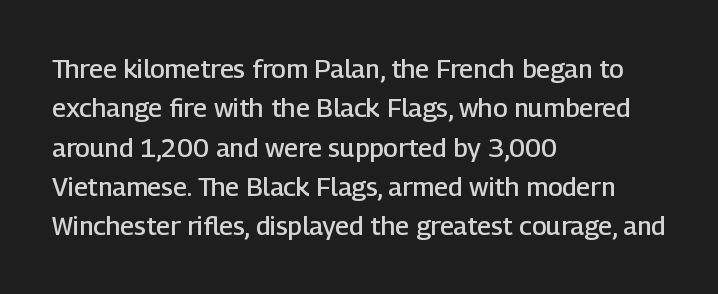
Layout note: lines flush left. The rendering uses a moderate line-height, typical for paragraphs. The typography opts for an upright posture over an oblique one. Weight check: semibold — heavier than regular, not quite bold. The area under the type is left untouched.
